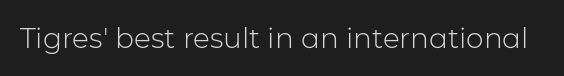
The letters stand straight up with perfectly vertical stems. Decoration check: the copy has no underline. Weight: not bold — regular or lighter. Letter spacing: default.
